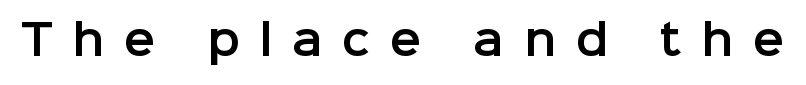
Nobody drew a line under any word here. Looks like regular typesetting: each glyph gets only the width it needs. Italic? Not at all — the glyphs are vertical. No feet cap the strokes, marking this as sans-serif type. Caption: expanded tracking, letters set apart.
